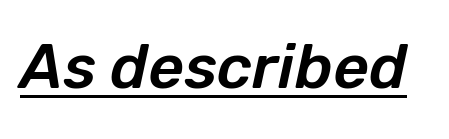
{"italic": "yes", "lean": "right", "slant_degrees": 12, "width": "normal", "stroke_contrast": "low", "x_height": "medium", "monospaced": "no", "underline": "yes", "letter_spacing": "normal", "letter_spacing_em": 0.0, "glyph_px": 62}
